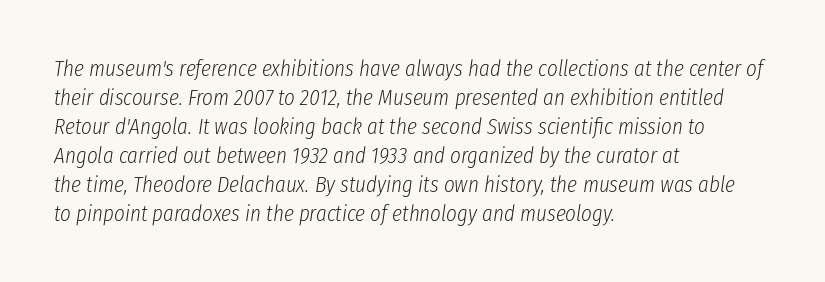
The rendering uses a moderate line-height, typical for paragraphs. The face used here has a pronounced slope to its letters. The type is set solid horizontally, with unmodified tracking. Vertical stems look standard width or narrower in stroke.
